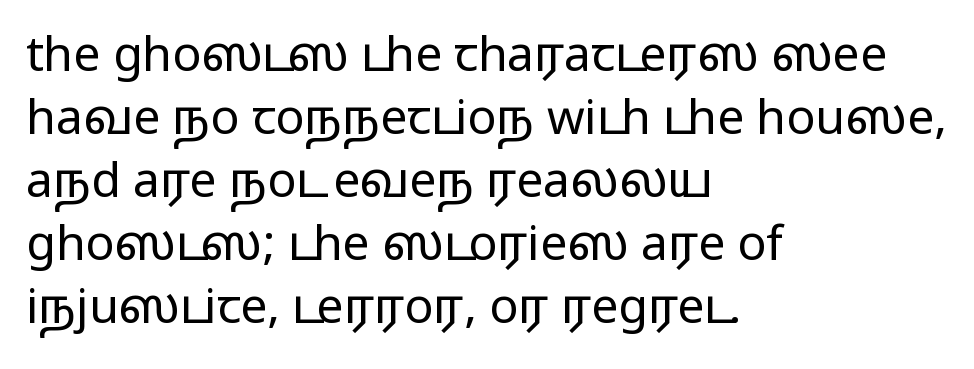
The cut favours lightness, reaching ordinary text weight at its darkest. The face used here is proportionally spaced, like ordinary book or web type. The rendering keeps characters at their native spacing. Beneath every word, the page is bare. This sample uses an upright cut, with every glyph sitting square on the baseline. The compositor pushed each line to the left boundary.
